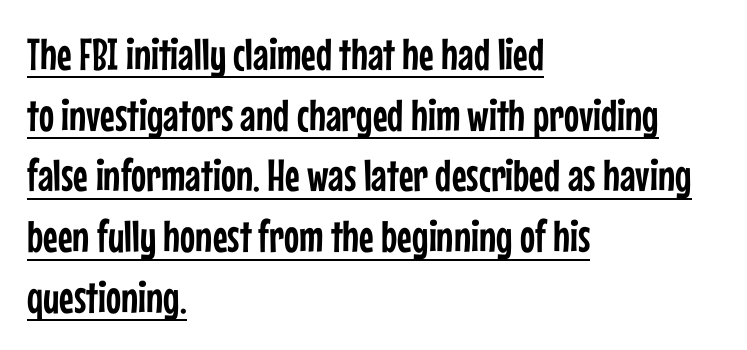
The image shows 45 px condensed sans-serif type, upright; set left-aligned, normal line spacing (1.35x), normal letter spacing, underlined; low stroke contrast and a medium x-height.
